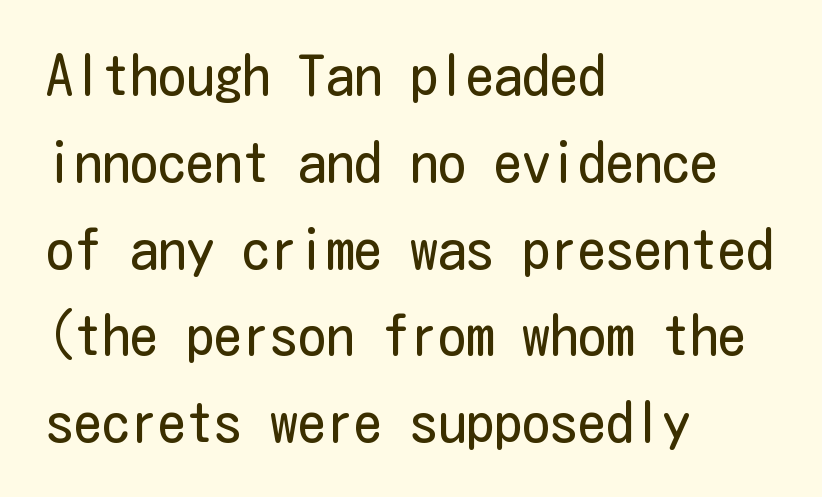
The passage shown is not underscored anywhere. Look at the tracking — it's just the regular setting, nothing added. The letterforms sit at book weight or below. All the whitespace from short lines collects on the right.
